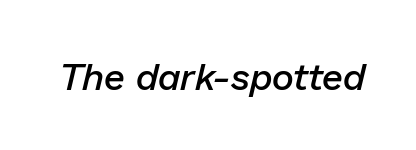
{"italic": "yes", "lean": "right", "slant_degrees": 13, "bold": "semi", "weight": "semibold", "width": "normal", "stroke_contrast": "low", "x_height": "medium", "monospaced": "no", "underline": "no", "letter_spacing": "normal", "letter_spacing_em": 0.0, "glyph_px": 38}
